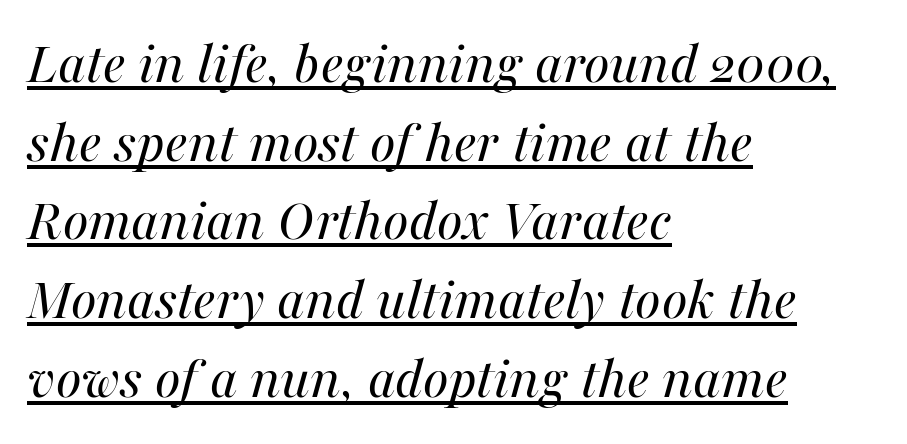
The image shows 61 px regular-weight type, italic (leaning right); set left-aligned, normal line spacing (1.29x), normal letter spacing, underlined; medium stroke contrast and a medium x-height.
